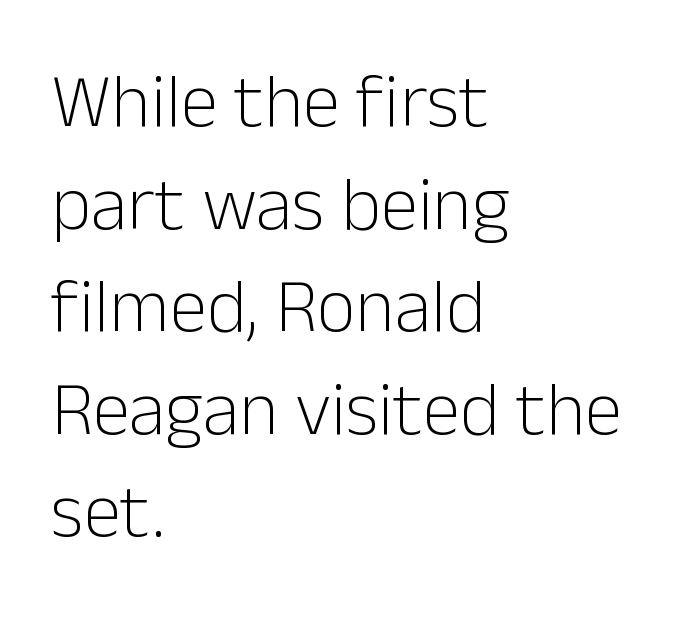
Unbolded letterforms with no extra heft. No feet cap the strokes, marking this as sans-serif type. Left-aligned paragraph, ragged on the right. Note the varied advance widths — an 'i' is clearly narrower than an 'm'. Vertically, the passage feels balanced, rows spaced as you'd expect.
